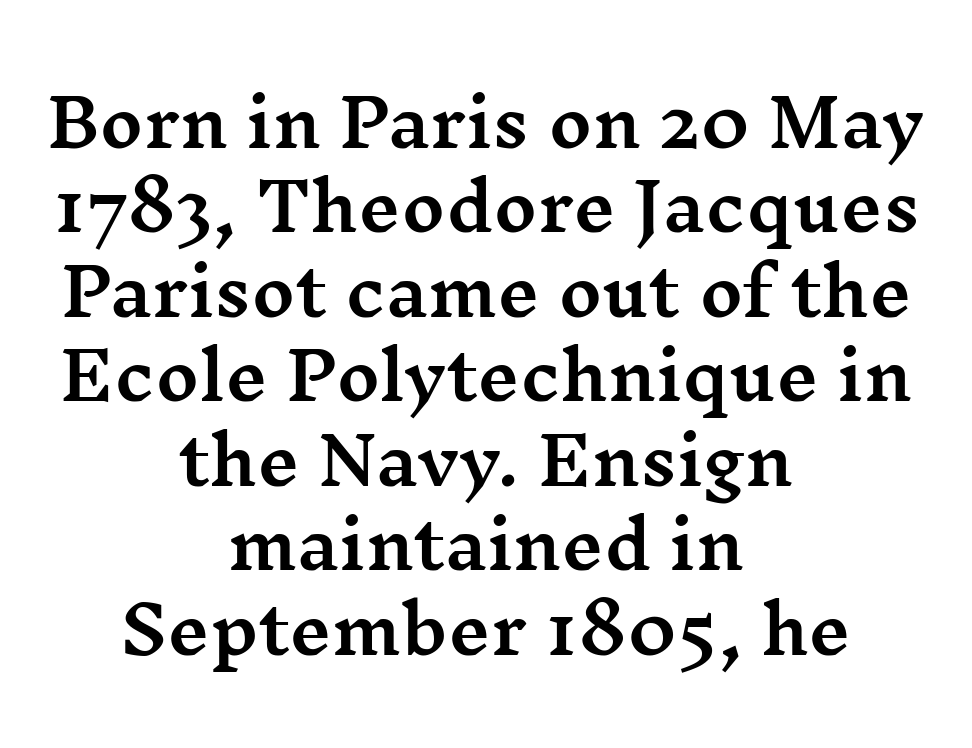
{"serif": "yes", "italic": "no", "width": "wide", "stroke_contrast": "medium", "x_height": "medium", "monospaced": "no", "underline": "no", "align": "center", "line_spacing": "normal", "line_spacing_ratio": 1.28, "letter_spacing": "normal", "letter_spacing_em": 0.0, "glyph_px": 66}
